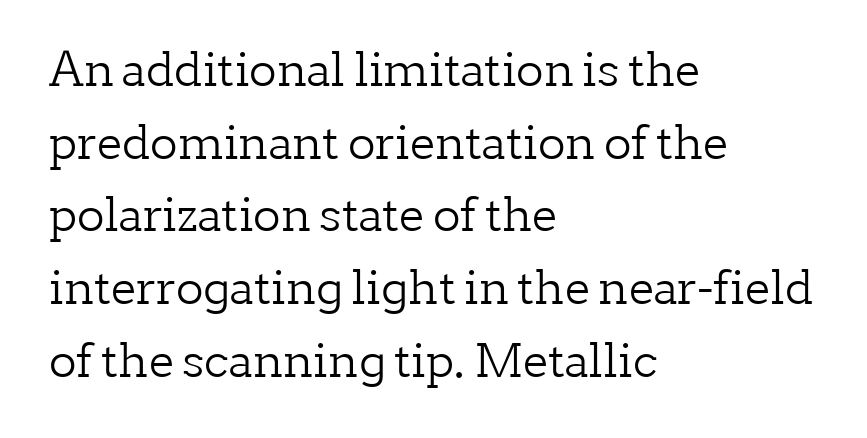
Layout note: lines flush left. The glyphs are unaccompanied by any horizontal stroke below them. The letters look calm and open, with moderate or lighter stems. Small tapered or slab feet sit at the stroke ends, so this counts as serif.
